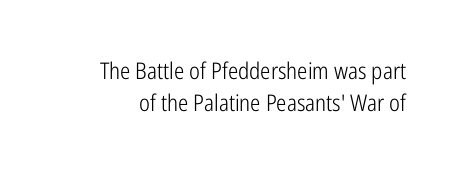
{"italic": "no", "bold": "no", "underline": "no", "line_spacing": "normal", "line_spacing_ratio": 1.41, "letter_spacing": "normal", "letter_spacing_em": 0.0, "glyph_px": 23}
